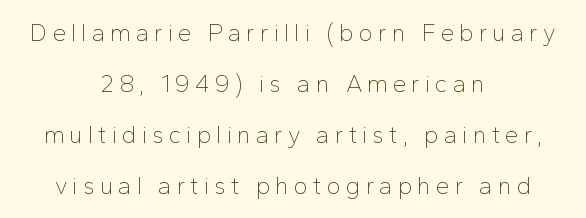
The image shows 24 px text type, upright; set centered, loose line spacing (2.12x), unusually wide letter spacing (+0.21 em), not underlined.
